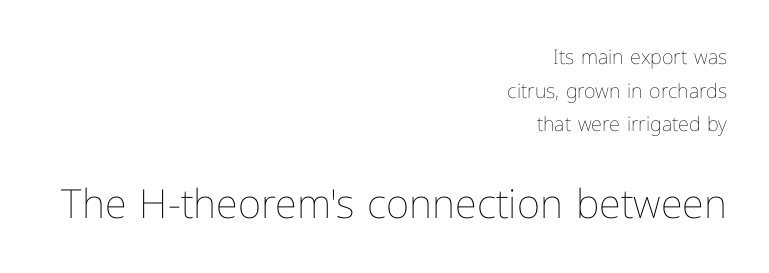
The image shows 40 px thin type, upright; set right-aligned, normal line spacing (1.68x), normal letter spacing, not underlined; the second (bottom) block is 2.0x larger; low stroke contrast and a medium x-height.
